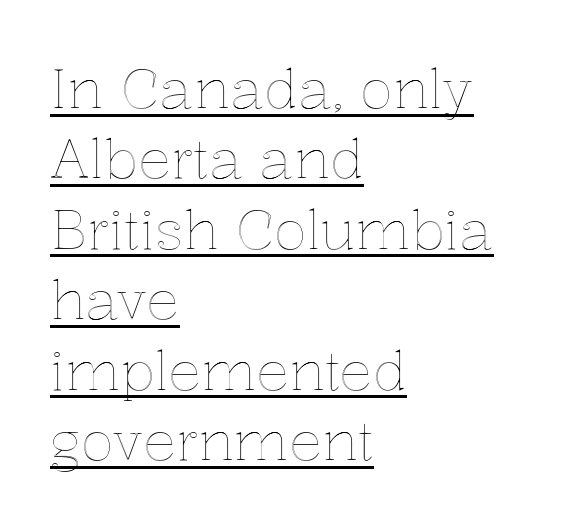
{"italic": "no", "width": "normal", "x_height": "medium", "monospaced": "no", "underline": "yes", "align": "left", "line_spacing": "normal", "line_spacing_ratio": 1.28, "letter_spacing": "normal", "letter_spacing_em": 0.0, "glyph_px": 55}
